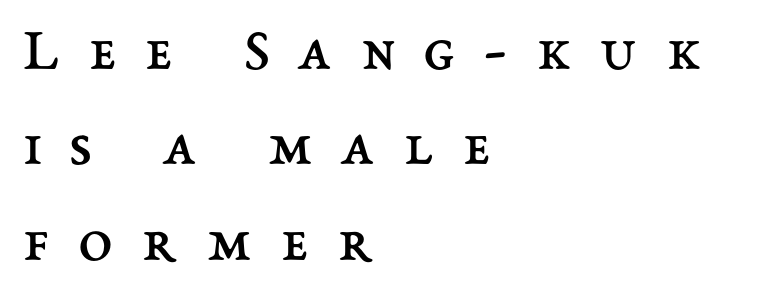
Q: Is the text bold? A: No.
Q: Is the text italic (slanted)? A: No, it is upright.
Q: Is the text underlined? A: No.
Q: How is the paragraph aligned? A: Left-aligned.
Q: Is the spacing between letters normal or unusually wide? A: Unusually wide.
Q: Is the spacing between lines tight, normal or loose? A: Normal.
Q: Width (condensed, normal, or wide)? A: Normal.
Q: Stroke contrast? A: Medium.
Q: x-height? A: Medium.
Q: Monospaced? A: No.
